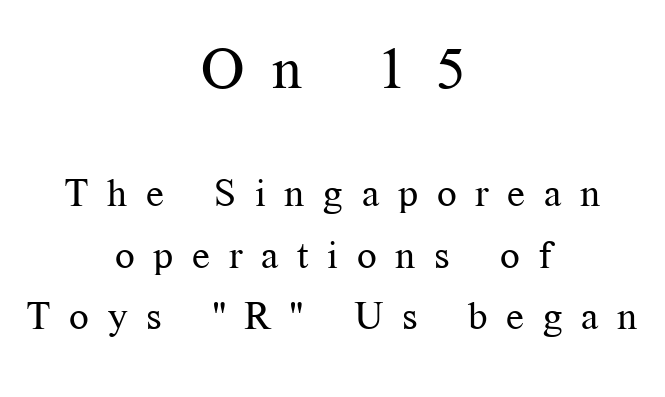
{"serif": "yes", "italic": "no", "bold": "no", "weight": "regular", "width": "normal", "stroke_contrast": "medium", "x_height": "medium", "monospaced": "no", "underline": "no", "align": "center", "line_spacing": "normal", "line_spacing_ratio": 1.58, "letter_spacing": "wide", "letter_spacing_em": 0.48, "larger_block": "first", "size_ratio": 1.49, "glyph_px": 58}
